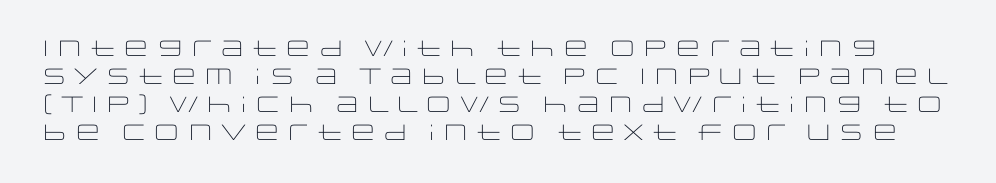
{"italic": "no", "bold": "no", "underline": "no", "line_spacing": "normal", "line_spacing_ratio": 1.27, "letter_spacing": "normal", "letter_spacing_em": 0.0, "glyph_px": 22}
